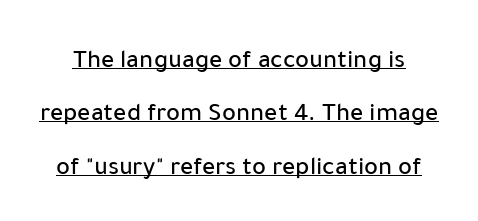
{"italic": "no", "underline": "yes", "line_spacing": "loose", "line_spacing_ratio": 2.05, "letter_spacing": "normal", "letter_spacing_em": 0.0, "glyph_px": 26}
